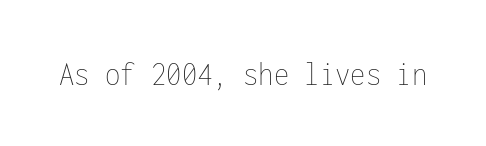
This rendering leaves character spacing at its baseline value. Spacing verdict: monospaced, one width for all characters. Do the letters lean? They stand straight. Weight class: somewhere from thin through regular. The specimen omits any rule beneath the text block's lines.
